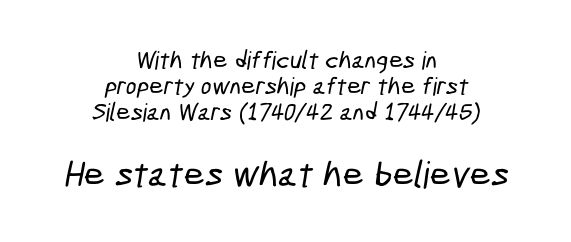
{"serif": "no", "width": "condensed", "stroke_contrast": "low", "x_height": "medium", "monospaced": "no", "underline": "no", "align": "center", "line_spacing": "tight", "line_spacing_ratio": 1.04, "letter_spacing": "normal", "letter_spacing_em": 0.0, "larger_block": "second", "size_ratio": 1.48, "glyph_px": 37}
